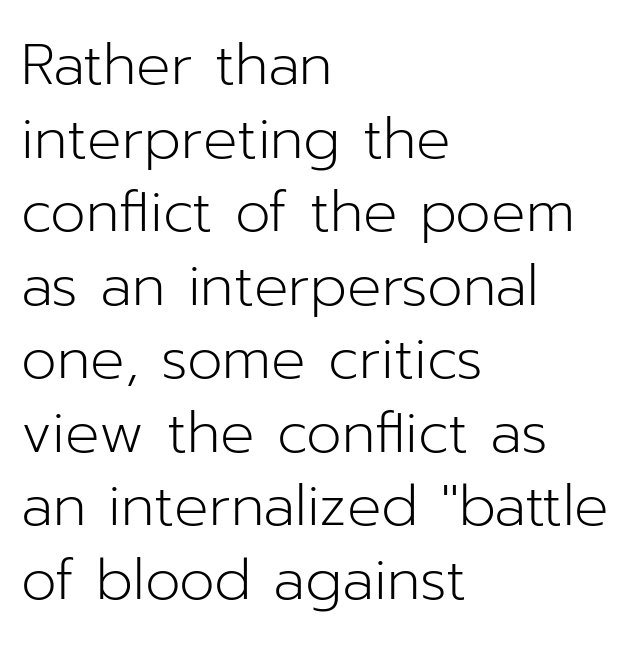
Q: Is the text bold? A: No.
Q: Is the text italic (slanted)? A: No, it is upright.
Q: Is the typeface a serif or a sans-serif typeface? A: Sans-serif.
Q: Is the text underlined? A: No.
Q: How is the paragraph aligned? A: Left-aligned.
Q: Is the spacing between letters normal or unusually wide? A: Normal.
Q: Is the spacing between lines tight, normal or loose? A: Normal.
Q: Width (condensed, normal, or wide)? A: Normal.
Q: Stroke contrast? A: Low.
Q: x-height? A: Medium.
Q: Monospaced? A: No.
